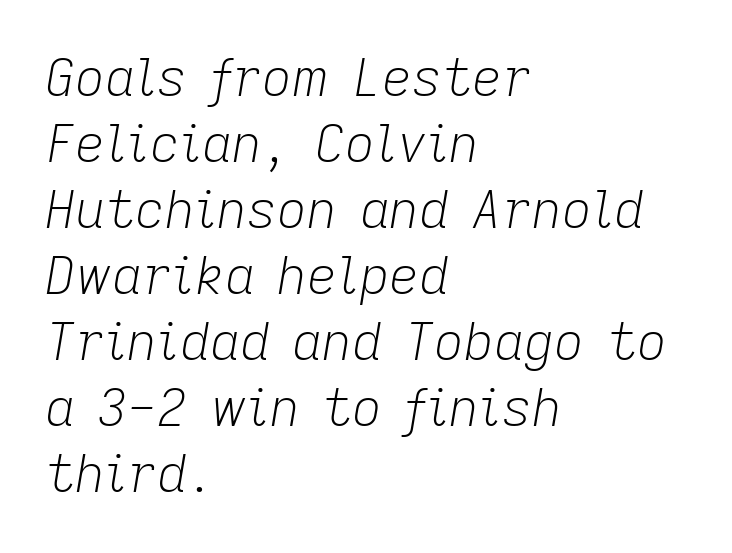
The zone under the glyphs is completely vacant. The rag falls on the right side of this text block. The weight would be labelled regular, book, light, or lighter still. One glance says typical: line gaps are just what's usual. Nothing unusual about the tracking: characters are spaced as the font intends.
